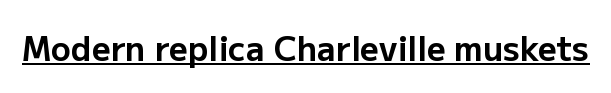
Q: Is the text bold? A: Yes.
Q: Is the text italic (slanted)? A: No, it is upright.
Q: Is the typeface a serif or a sans-serif typeface? A: Sans-serif.
Q: Is the text underlined? A: Yes.
Q: Is the spacing between letters normal or unusually wide? A: Normal.
Q: Width (condensed, normal, or wide)? A: Normal.
Q: Stroke contrast? A: Low.
Q: x-height? A: Medium.
Q: Monospaced? A: No.
